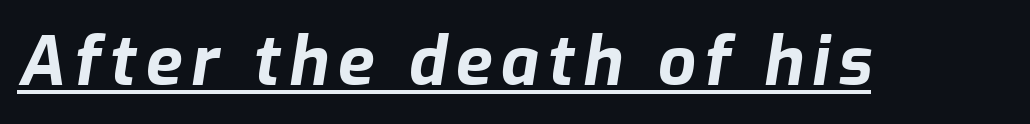
{"italic": "yes", "lean": "right", "slant_degrees": 9, "bold": "yes", "weight": "bold", "width": "normal", "stroke_contrast": "low", "x_height": "medium", "monospaced": "no", "underline": "yes", "glyph_px": 67}
